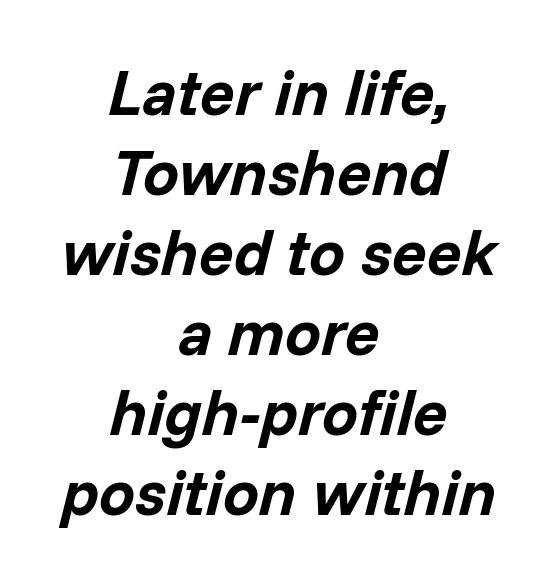
In terms of weight, the rendering is a true, heavy bold. Observe the ordinary spacing: letters are neighbours, not strangers. Neither beginnings nor endings align; midpoints do. Is this a fixed-width face? No — the glyphs have proportional, varying widths. The vertical gap from one line to the next is medium.
